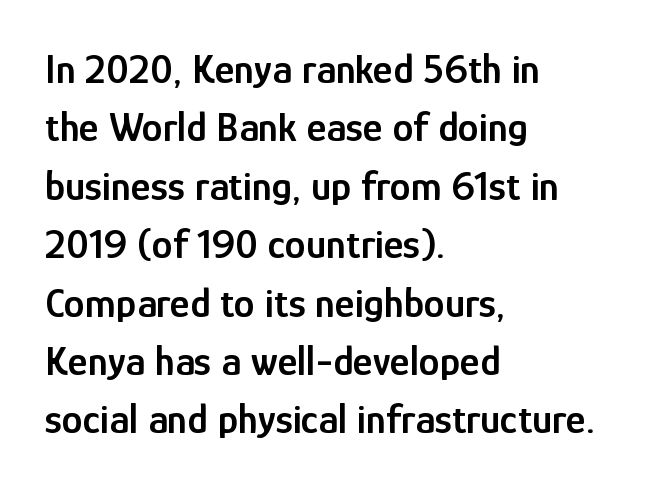
Do the letters lean? They stand straight. The face used here is rendered with its standard letterfit. Do the characters align in a grid? No, the font is proportional. Examine the stroke ends and you'll find no serifs. Strokes here are thickened, but only to semibold level. Compared with a centered layout, this one pins lines to the left instead.
